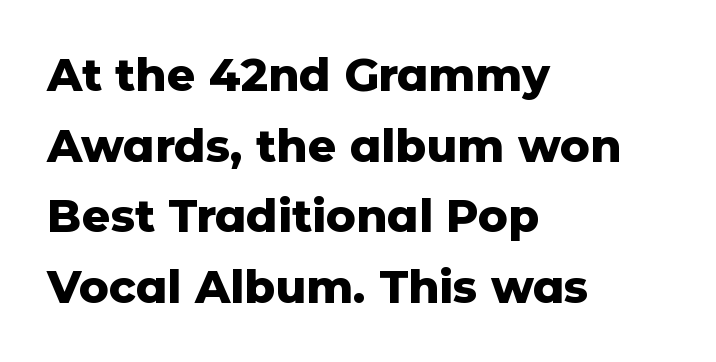
{"serif": "no", "italic": "no", "bold": "yes", "weight": "heavy", "width": "normal", "stroke_contrast": "low", "x_height": "medium", "monospaced": "no", "underline": "no", "align": "left", "line_spacing": "normal", "line_spacing_ratio": 1.57, "letter_spacing": "normal", "letter_spacing_em": 0.0, "glyph_px": 45}
